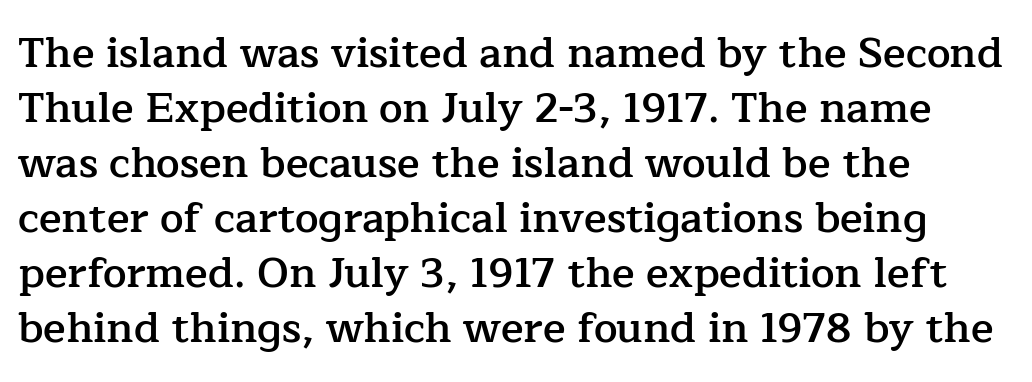
These lines stack with their left ends in a neat column. Letter spacing: default. The type family on display is of the serif kind. A typesetter would call this leading conventional body-copy spacing. Caption: semibold face, moderately heavy strokes. The zone under the glyphs is completely vacant.
